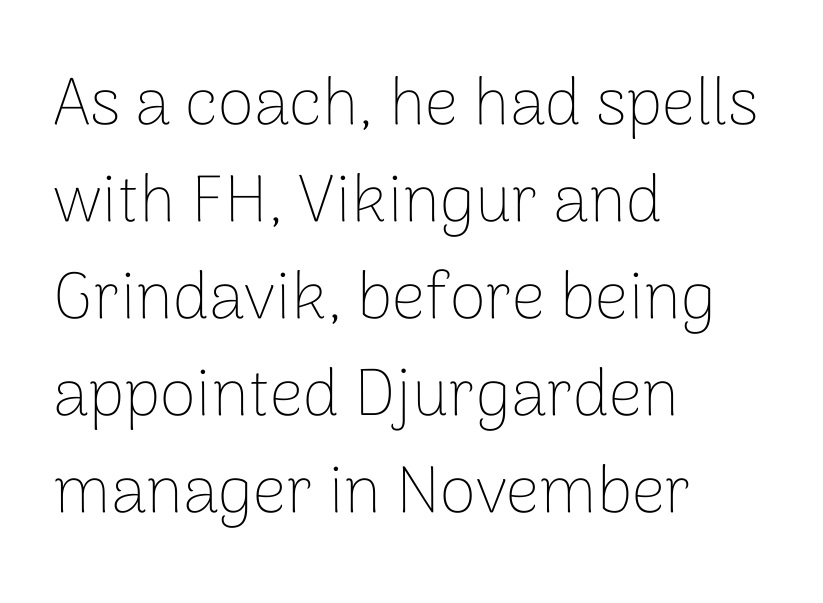
Q: Is the text bold? A: No.
Q: Is the text italic (slanted)? A: No, it is upright.
Q: Is the typeface a serif or a sans-serif typeface? A: Sans-serif.
Q: Is the text underlined? A: No.
Q: How is the paragraph aligned? A: Left-aligned.
Q: Is the spacing between letters normal or unusually wide? A: Normal.
Q: Is the spacing between lines tight, normal or loose? A: Normal.
Q: Width (condensed, normal, or wide)? A: Normal.
Q: Stroke contrast? A: Low.
Q: x-height? A: Medium.
Q: Monospaced? A: No.
